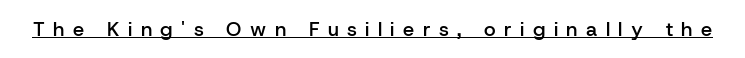
Q: Is the text bold? A: Semi-bold.
Q: Is the text italic (slanted)? A: No, it is upright.
Q: Is the text underlined? A: Yes.
Q: Is the spacing between letters normal or unusually wide? A: Unusually wide.
